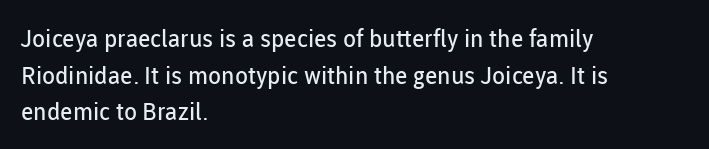
Standard letterfit; no display-style spreading of the glyphs. No chunkiness to these letters — they're not bold. This is roman type, the default non-slanted kind. Does the copy run flush right? No — it runs flush left.
